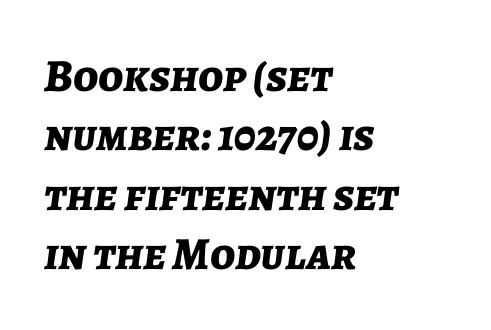
{"italic": "yes", "lean": "right", "slant_degrees": 7, "bold": "yes", "weight": "bold", "width": "normal", "stroke_contrast": "low", "x_height": "medium", "monospaced": "no", "underline": "no", "align": "left", "line_spacing": "normal", "line_spacing_ratio": 1.29, "letter_spacing": "normal", "letter_spacing_em": 0.0, "glyph_px": 46}
